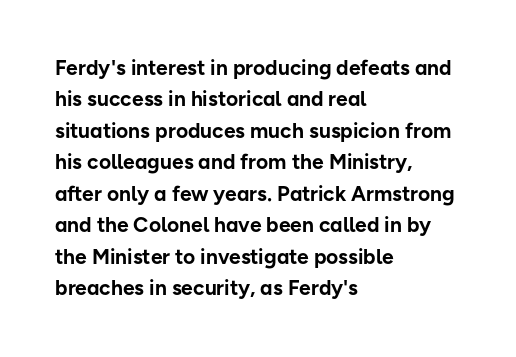
{"italic": "no", "bold": "yes", "underline": "no", "align": "left", "line_spacing": "normal", "line_spacing_ratio": 1.5, "letter_spacing": "normal", "letter_spacing_em": 0.0, "glyph_px": 21}
